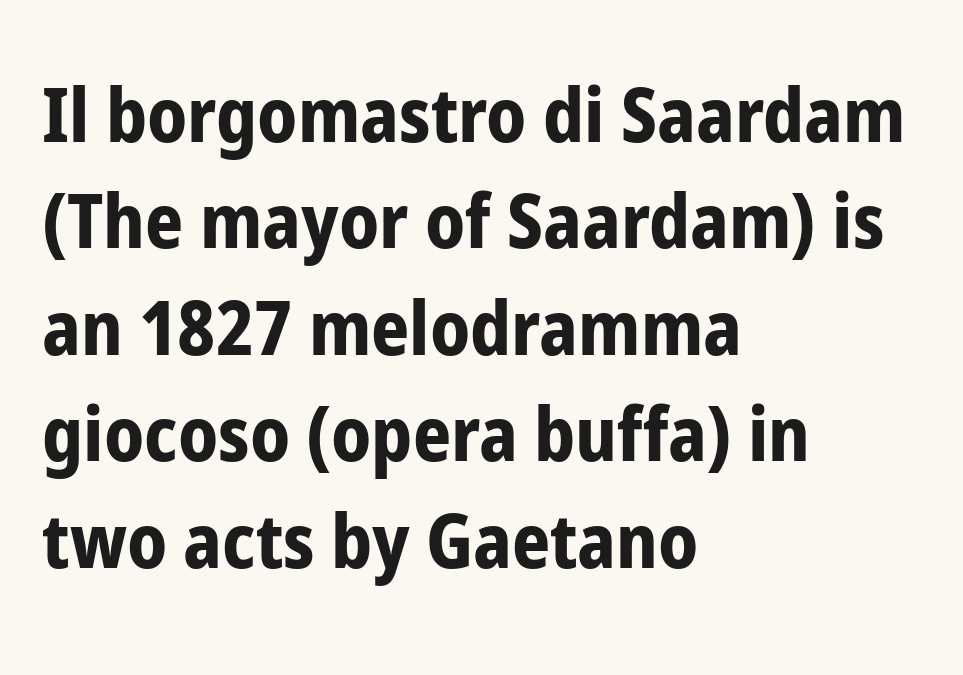
The glyphs have the mass of a bold cut. Leftover space on each line is placed entirely after the last word. Type without underlining. One glance says typical: line gaps are just what's usual.
